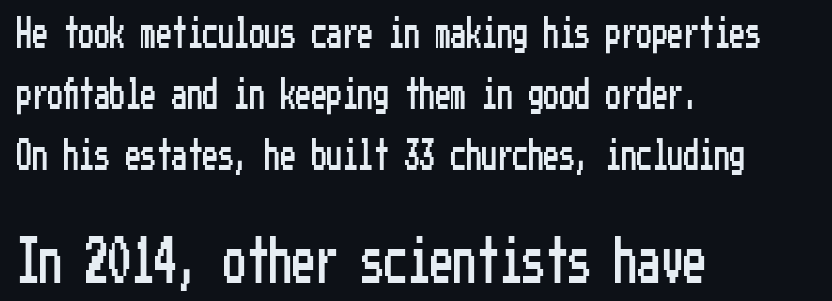
{"serif": "no", "italic": "no", "width": "condensed", "stroke_contrast": "low", "x_height": "medium", "underline": "no", "align": "left", "line_spacing": "loose", "line_spacing_ratio": 1.97, "letter_spacing": "normal", "letter_spacing_em": 0.0, "larger_block": "second", "size_ratio": 1.48, "glyph_px": 46}
